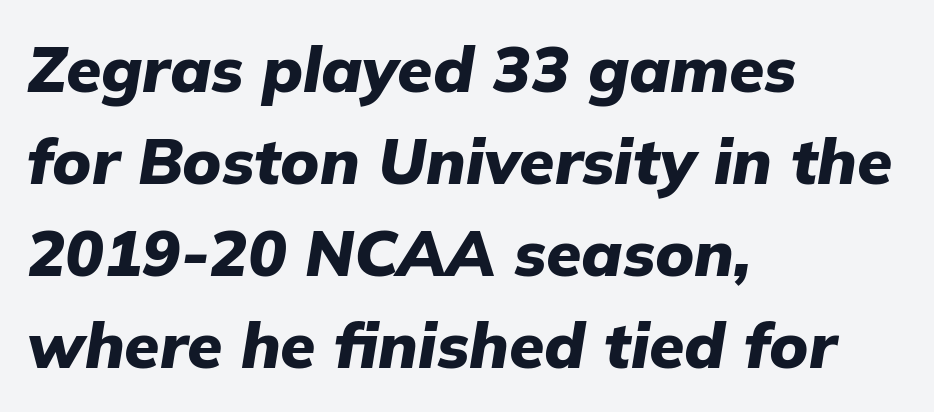
The image shows 64 px heavy type, italic (leaning right); set left-aligned, normal line spacing (1.44x), normal letter spacing, not underlined; low stroke contrast and a medium x-height.
